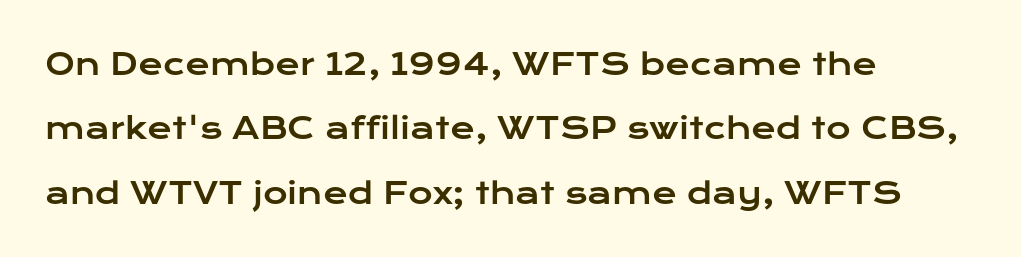
{"serif": "no", "italic": "no", "width": "wide", "stroke_contrast": "low", "x_height": "medium", "monospaced": "no", "underline": "no", "align": "left", "line_spacing": "loose", "line_spacing_ratio": 2.15, "letter_spacing": "normal", "letter_spacing_em": 0.0, "glyph_px": 30}
